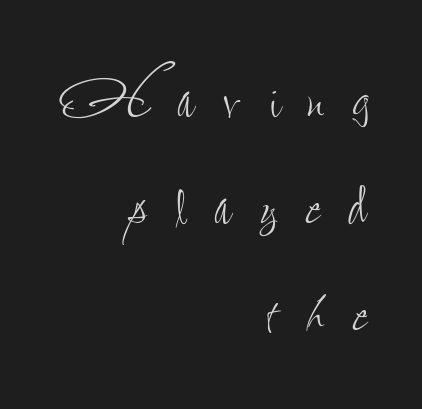
Q: Is the text bold? A: No.
Q: Is the text italic (slanted)? A: Yes.
Q: Is the text underlined? A: No.
Q: How is the paragraph aligned? A: Right-aligned.
Q: Is the spacing between letters normal or unusually wide? A: Unusually wide.
Q: Is the spacing between lines tight, normal or loose? A: Normal.
Q: Width (condensed, normal, or wide)? A: Condensed.
Q: Stroke contrast? A: Low.
Q: x-height? A: Small.
Q: Monospaced? A: No.
